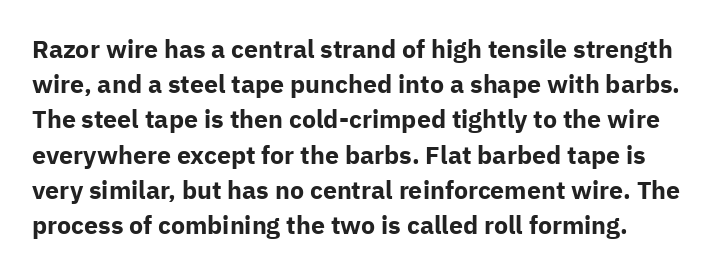
Q: Is the text bold? A: Yes.
Q: Is the text italic (slanted)? A: No, it is upright.
Q: Is the text underlined? A: No.
Q: Is the spacing between letters normal or unusually wide? A: Normal.
Q: Is the spacing between lines tight, normal or loose? A: Normal.
